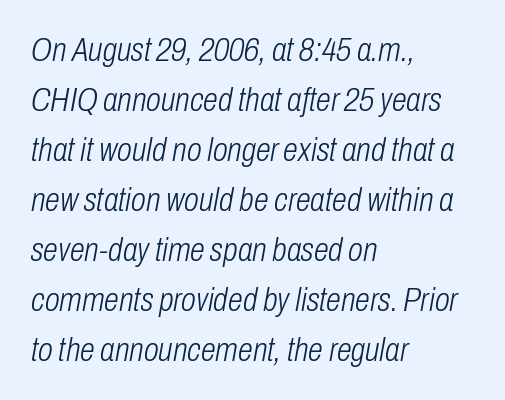
The compositor pushed each line to the left boundary. Spacing verdict: proportional, widths tailored to each character. Between one letter and the next there's only the usual sliver of space. The specimen omits any rule beneath the text block's lines. The weight tops out at a normal text grade.
